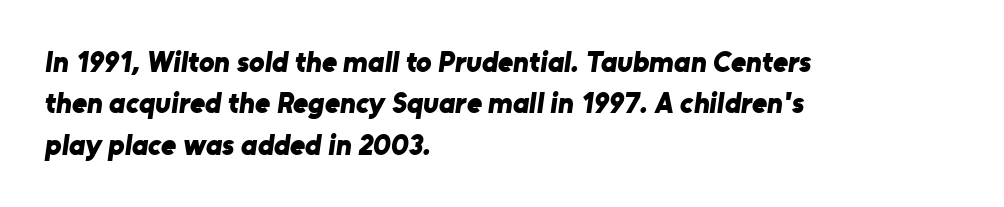
{"serif": "no", "bold": "yes", "weight": "bold", "width": "normal", "stroke_contrast": "low", "x_height": "medium", "monospaced": "no", "underline": "no", "align": "left", "line_spacing": "normal", "line_spacing_ratio": 1.43, "letter_spacing": "normal", "letter_spacing_em": 0.0, "glyph_px": 29}
